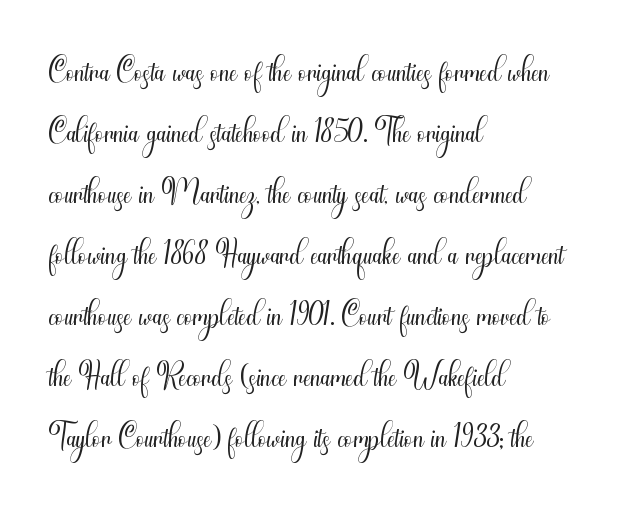
Q: Is the text bold? A: No.
Q: Is the text italic (slanted)? A: Yes.
Q: Is the typeface a serif or a sans-serif typeface? A: Sans-serif.
Q: Is the text underlined? A: No.
Q: How is the paragraph aligned? A: Left-aligned.
Q: Is the spacing between letters normal or unusually wide? A: Normal.
Q: Is the spacing between lines tight, normal or loose? A: Normal.
Q: Width (condensed, normal, or wide)? A: Condensed.
Q: Stroke contrast? A: Medium.
Q: x-height? A: Small.
Q: Monospaced? A: No.
